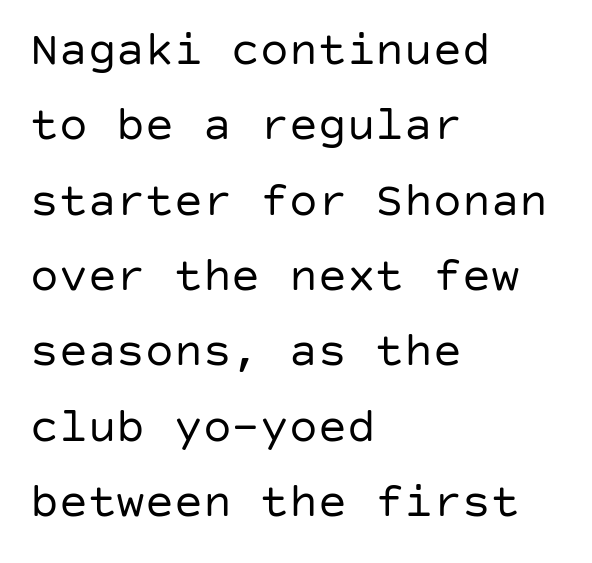
Is the letter spacing exaggerated? No — it looks like the ordinary default. The vertical gap from one line to the next is medium. The rag falls on the right side of this text block. Italic? Not at all — the glyphs are vertical. Descender tails drop into unmarked territory. Typographically, this falls in the sans-serif category.
